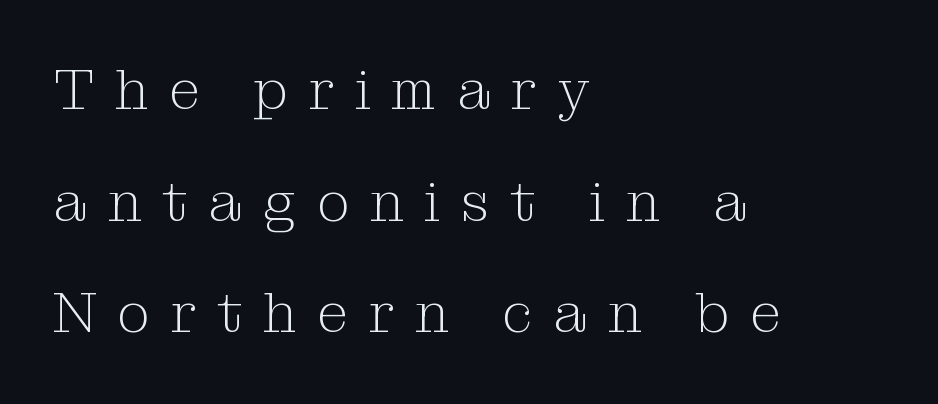
The text was rendered using a seriffed face with decorative stroke endings. The letters stand straight up with perfectly vertical stems. Check the space under the baseline: it is left empty. The passage is arranged the way most books set body copy — flush left. Looks like regular typesetting: each glyph gets only the width it needs.
